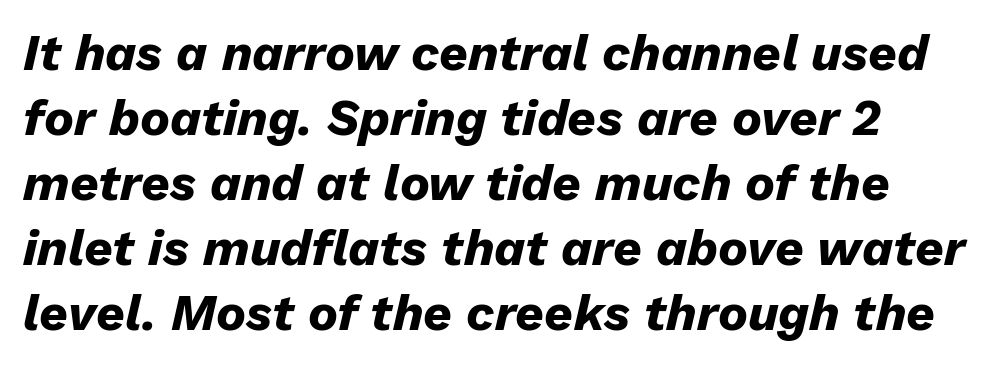
Varying glyph widths throughout — classic text-font behaviour. Caption: standard tracking, unaltered. It's the slanting kind of type. Heavy, bold letterforms. The baseline area is clear. Quick note: interline space is typical.
